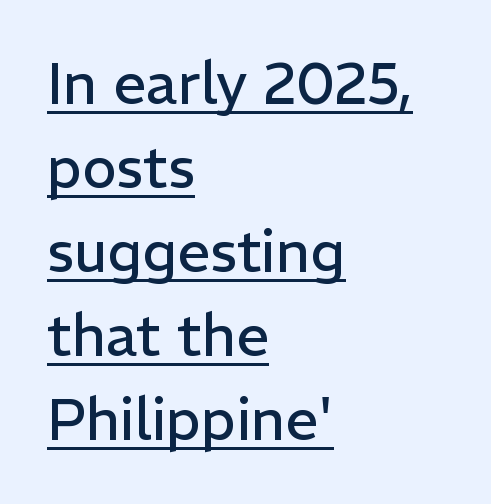
Q: Is the text bold? A: No.
Q: Is the text italic (slanted)? A: No, it is upright.
Q: Is the typeface a serif or a sans-serif typeface? A: Sans-serif.
Q: Is the text underlined? A: Yes.
Q: How is the paragraph aligned? A: Left-aligned.
Q: Is the spacing between letters normal or unusually wide? A: Normal.
Q: Is the spacing between lines tight, normal or loose? A: Normal.
Q: Width (condensed, normal, or wide)? A: Normal.
Q: Stroke contrast? A: Low.
Q: x-height? A: Medium.
Q: Monospaced? A: No.
